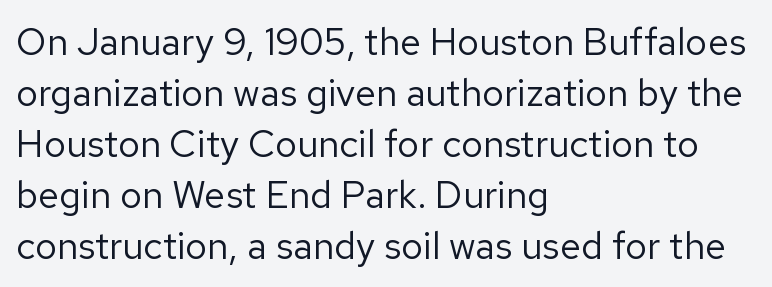
{"serif": "no", "italic": "no", "bold": "no", "weight": "regular", "width": "normal", "stroke_contrast": "low", "x_height": "medium", "monospaced": "no", "underline": "no", "align": "left", "line_spacing": "normal", "line_spacing_ratio": 1.34, "letter_spacing": "normal", "letter_spacing_em": 0.0, "glyph_px": 38}
